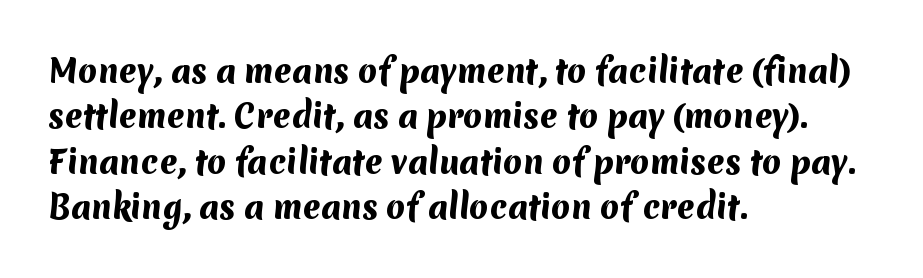
Q: Is the text bold? A: Yes.
Q: Is the typeface a serif or a sans-serif typeface? A: Sans-serif.
Q: Is the text underlined? A: No.
Q: How is the paragraph aligned? A: Left-aligned.
Q: Is the spacing between letters normal or unusually wide? A: Normal.
Q: Is the spacing between lines tight, normal or loose? A: Normal.
Q: Width (condensed, normal, or wide)? A: Normal.
Q: Stroke contrast? A: Medium.
Q: x-height? A: Medium.
Q: Monospaced? A: No.
